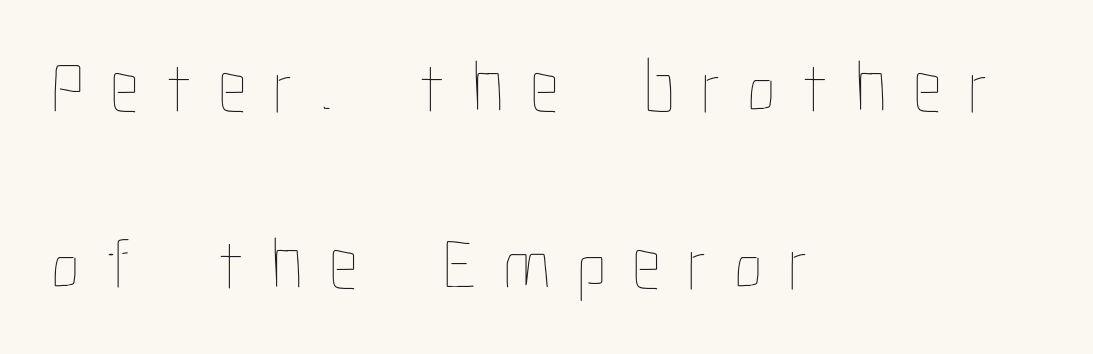
The image shows 74 px thin, condensed type, upright; set left-aligned, loose line spacing (2.39x), unusually wide letter spacing (+0.35 em), not underlined; low stroke contrast and a medium x-height.
